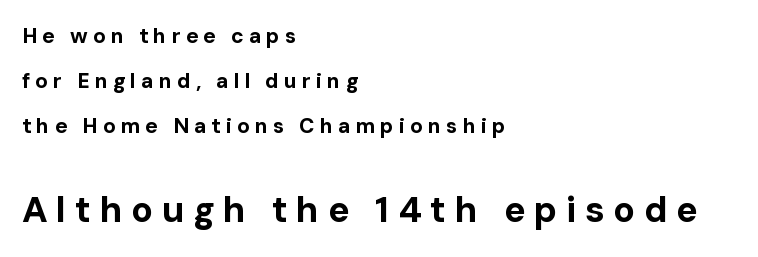
{"serif": "no", "italic": "no", "bold": "yes", "weight": "bold", "width": "normal", "stroke_contrast": "low", "x_height": "medium", "monospaced": "no", "underline": "no", "align": "left", "line_spacing": "loose", "line_spacing_ratio": 2.15, "letter_spacing": "wide", "letter_spacing_em": 0.24, "larger_block": "second", "size_ratio": 1.71, "glyph_px": 36}
